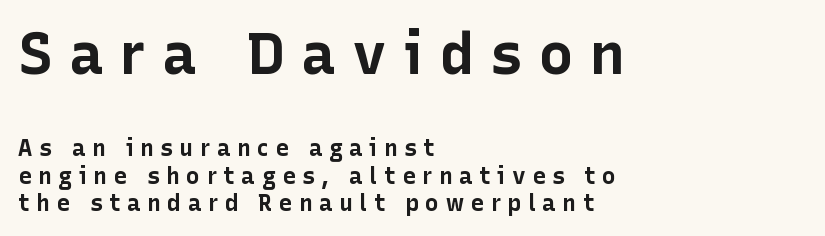
{"serif": "no", "italic": "no", "bold": "yes", "weight": "bold", "width": "normal", "stroke_contrast": "low", "x_height": "medium", "monospaced": "no", "underline": "no", "align": "left", "line_spacing_ratio": 1.2, "letter_spacing": "wide", "letter_spacing_em": 0.28, "larger_block": "first", "size_ratio": 2.52, "glyph_px": 58}
